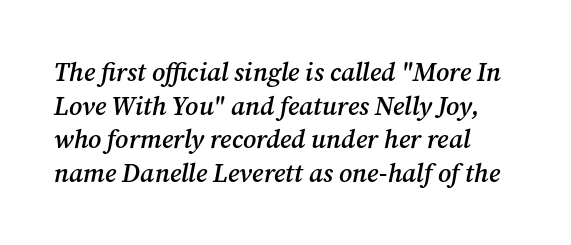
The image shows 26 px text type, italic (leaning right); set left-aligned, normal line spacing (1.29x), normal letter spacing, not underlined.
